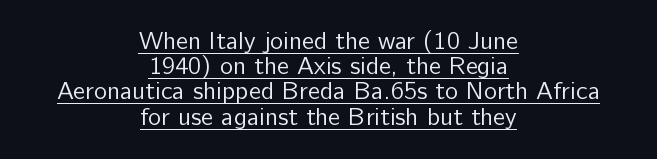
Is the type heavy? It reads as light-to-regular instead. These lines are centered, leaving both edges ragged. Words appear dense and cohesive because spacing is normal. Ordinary non-slanted type is in use. Caption: lettering with a line underneath. Rows of type sit shoulder to shoulder in the vertical direction.
